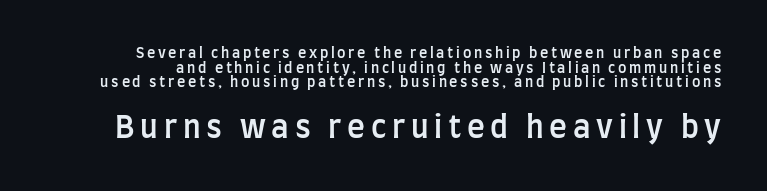
Q: Is the text bold? A: Semi-bold.
Q: Is the text italic (slanted)? A: No, it is upright.
Q: Is the typeface a serif or a sans-serif typeface? A: Sans-serif.
Q: Is the text underlined? A: No.
Q: Is the spacing between lines tight, normal or loose? A: Tight.
Q: Which block of text is set in a larger size, the first (top) or the second (bottom)? A: The second (bottom) one.
Q: Width (condensed, normal, or wide)? A: Condensed.
Q: Stroke contrast? A: Low.
Q: x-height? A: Large.
Q: Monospaced? A: No.
